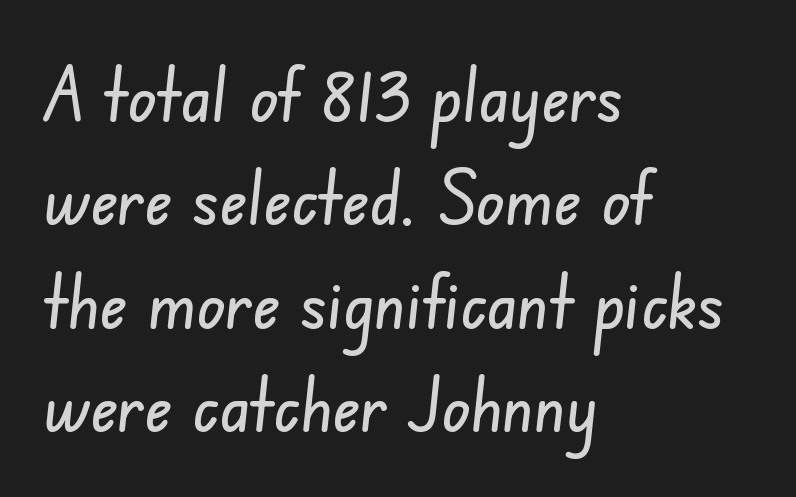
The horizontal fit of the characters is conventional and even. The specimen omits any rule beneath the text block's lines. The ragged edge is on the right, which tells us the setting is flush left. The rendering uses a moderate line-height, typical for paragraphs. Typographically, this falls in the sans-serif category. The letters advance in unequal steps, a hallmark of proportional type.
